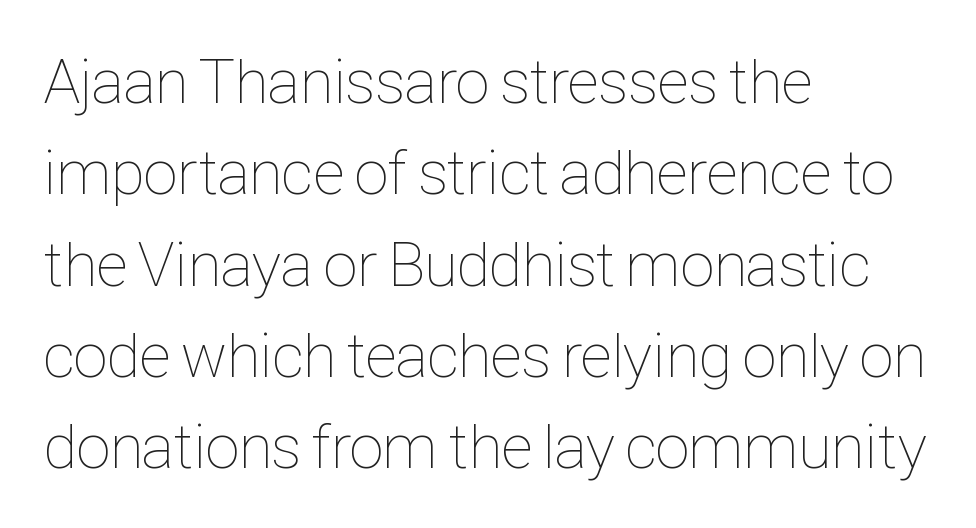
The image shows 63 px thin, condensed type, upright; set left-aligned, normal line spacing (1.45x), normal letter spacing, not underlined; low stroke contrast and a medium x-height.
